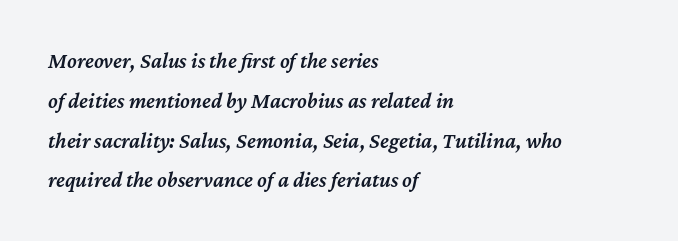
The image shows 22 px text type, italic (leaning right); set left-aligned, line spacing 1.81x, normal letter spacing, not underlined.
